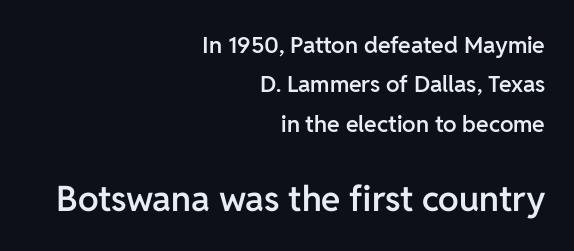
The image shows 35 px semibold sans-serif type, upright; set right-aligned, line spacing 1.71x, normal letter spacing, not underlined; the second (bottom) block is 1.52x larger; low stroke contrast and a medium x-height.
